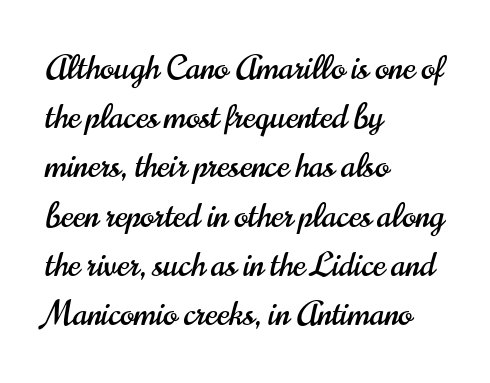
{"serif": "no", "width": "condensed", "stroke_contrast": "high", "x_height": "small", "monospaced": "no", "underline": "no", "align": "left", "line_spacing": "normal", "line_spacing_ratio": 1.49, "letter_spacing": "normal", "letter_spacing_em": 0.0, "glyph_px": 33}
